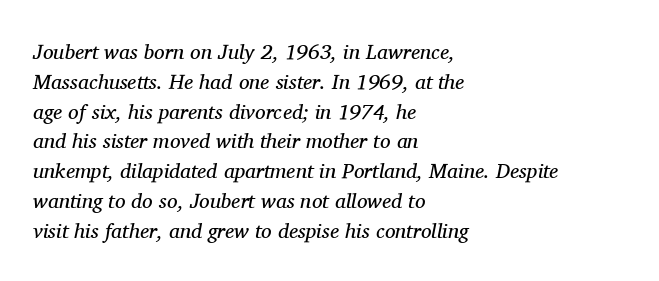
No word sits above an underline. One glance says typical: line gaps are just what's usual. The font is comparable to plain body text, perhaps lighter. Does the copy run flush right? No — it runs flush left. What stands out about the letter spacing? Nothing — it is the standard amount.
